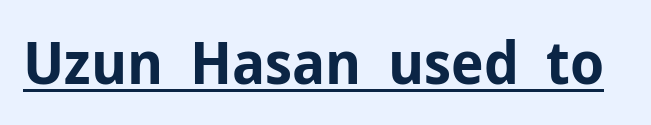
The image shows 60 px bold sans-serif type, upright; set normal letter spacing, underlined; low stroke contrast and a medium x-height.
